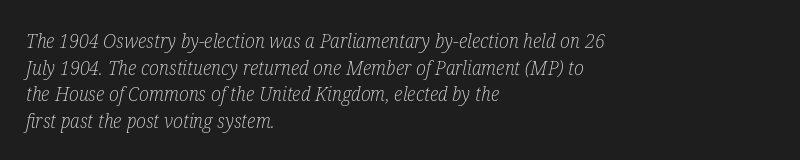
{"italic": "yes", "lean": "right", "slant_degrees": 12, "bold": "no", "underline": "no", "align": "left", "line_spacing": "normal", "line_spacing_ratio": 1.33, "letter_spacing": "normal", "letter_spacing_em": 0.0, "glyph_px": 20}
